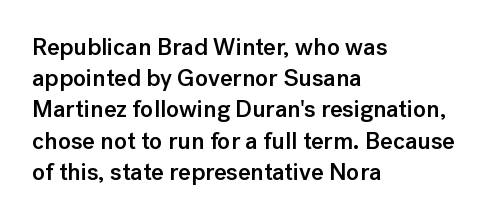
Students, this is semibold: more ink than regular, less than bold. Letter spacing: default. Any mark beneath the type? The region is blank. Rows of type keep a routine distance in the vertical direction. These lines are set flush left with a ragged right edge. Posture: straight, roman, zero tilt.
